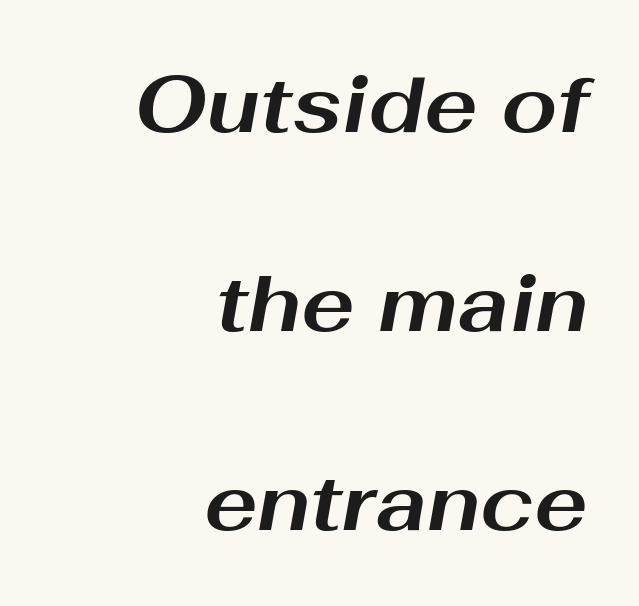
{"italic": "yes", "lean": "right", "slant_degrees": 10, "bold": "yes", "weight": "bold", "width": "wide", "stroke_contrast": "medium", "x_height": "medium", "monospaced": "no", "underline": "no", "align": "right", "line_spacing": "loose", "line_spacing_ratio": 2.49, "letter_spacing": "normal", "letter_spacing_em": 0.0, "glyph_px": 80}
